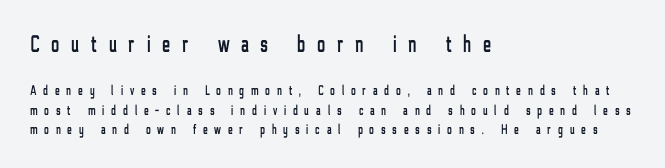
Q: Is the text italic (slanted)? A: No, it is upright.
Q: Is the text underlined? A: No.
Q: How is the paragraph aligned? A: Left-aligned.
Q: Is the spacing between letters normal or unusually wide? A: Unusually wide.
Q: Is the spacing between lines tight, normal or loose? A: Normal.
Q: Which block of text is set in a larger size, the first (top) or the second (bottom)? A: The first (top) one.
